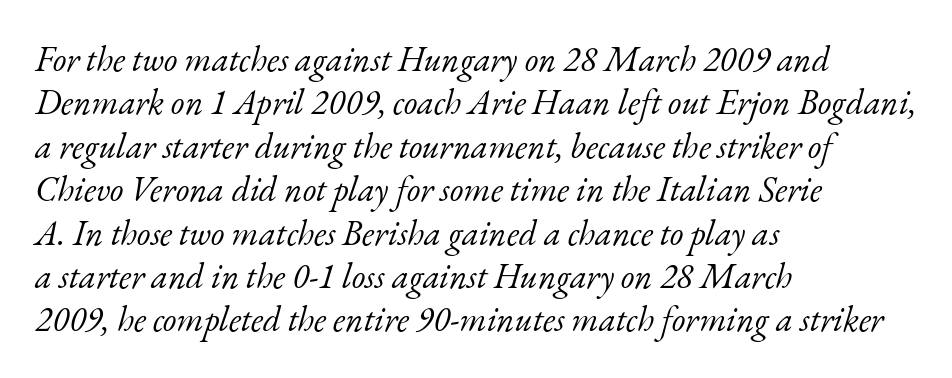
Each stroke keeps to a modest, everyday thickness or less. In terms of posture, this sample is oblique. Letter spacing: default. Is this a fixed-width face? No — the glyphs have proportional, varying widths. The rag falls on the right side of this text block. A serif font was chosen for this passage.
